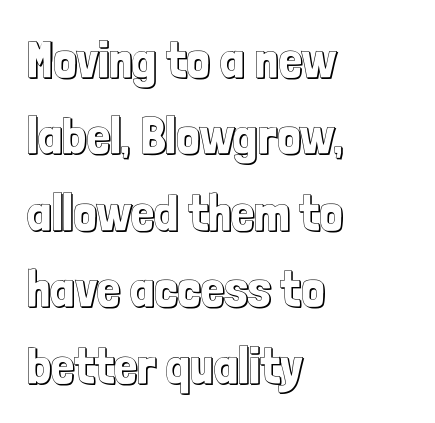
{"italic": "no", "width": "condensed", "x_height": "medium", "monospaced": "no", "underline": "no", "align": "left", "line_spacing": "normal", "line_spacing_ratio": 1.47, "letter_spacing": "normal", "letter_spacing_em": 0.0, "glyph_px": 52}
